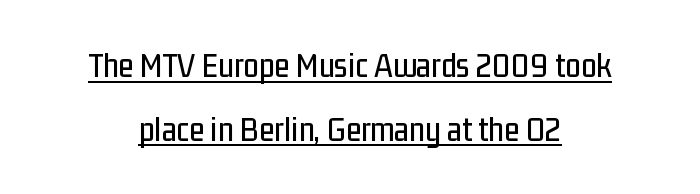
Q: Is the text italic (slanted)? A: No, it is upright.
Q: Is the typeface a serif or a sans-serif typeface? A: Sans-serif.
Q: Is the text underlined? A: Yes.
Q: How is the paragraph aligned? A: Centered.
Q: Is the spacing between letters normal or unusually wide? A: Normal.
Q: Width (condensed, normal, or wide)? A: Condensed.
Q: Stroke contrast? A: Low.
Q: x-height? A: Medium.
Q: Monospaced? A: No.
